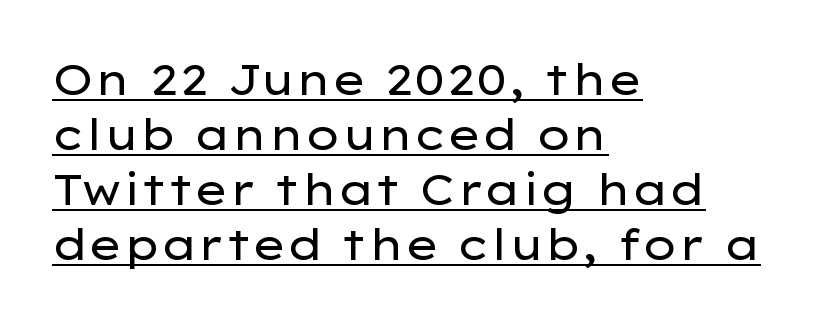
{"serif": "no", "italic": "no", "bold": "no", "weight": "regular", "width": "wide", "stroke_contrast": "low", "x_height": "medium", "monospaced": "no", "underline": "yes", "align": "left", "line_spacing": "normal", "line_spacing_ratio": 1.28, "letter_spacing": "normal", "letter_spacing_em": 0.0, "glyph_px": 43}
